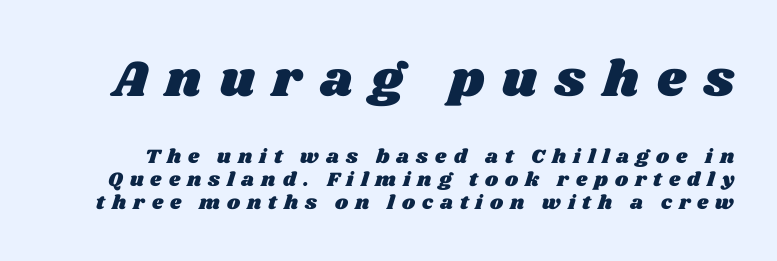
{"width": "wide", "stroke_contrast": "medium", "x_height": "large", "monospaced": "no", "underline": "no", "line_spacing": "tight", "line_spacing_ratio": 1.14, "letter_spacing": "wide", "letter_spacing_em": 0.35, "larger_block": "first", "size_ratio": 2.55, "glyph_px": 51}
